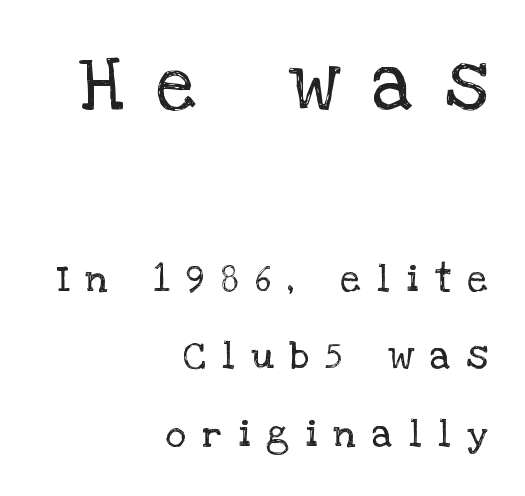
Notice the wide empty band between every row — that's loose leading. Stem width sits at or under what a default text font uses. Reading down the block, your eye finds every line finishing at a fixed right position. The line texture is sparse and dotted thanks to wide tracking. This rendering features lettering with no underline. The face used here appears at its bigger size in the upper chunk.
